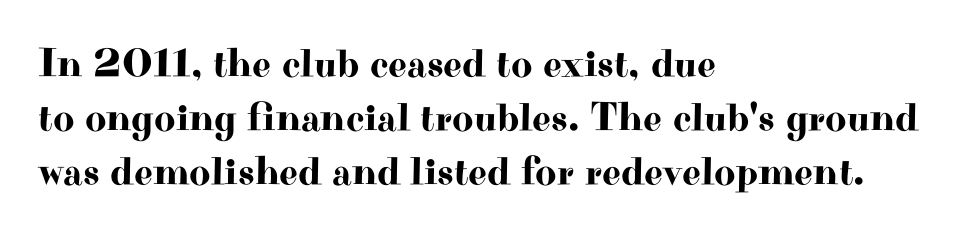
Q: Is the text italic (slanted)? A: No, it is upright.
Q: Is the typeface a serif or a sans-serif typeface? A: Serif.
Q: Is the text underlined? A: No.
Q: How is the paragraph aligned? A: Left-aligned.
Q: Is the spacing between letters normal or unusually wide? A: Normal.
Q: Is the spacing between lines tight, normal or loose? A: Normal.
Q: Width (condensed, normal, or wide)? A: Wide.
Q: Stroke contrast? A: High.
Q: x-height? A: Small.
Q: Monospaced? A: No.
